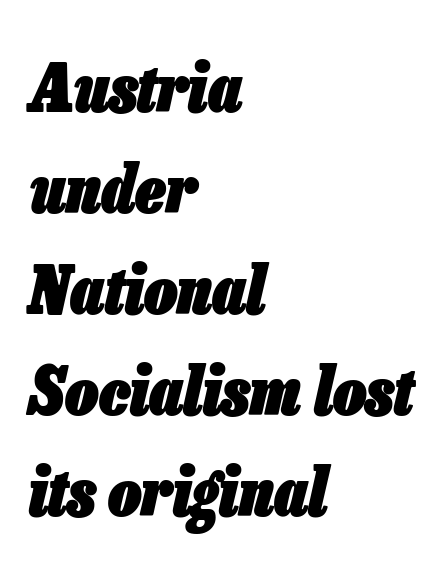
{"italic": "yes", "lean": "right", "slant_degrees": 13, "bold": "yes", "weight": "heavy", "width": "condensed", "stroke_contrast": "low", "x_height": "medium", "monospaced": "no", "underline": "no", "align": "left", "line_spacing": "normal", "line_spacing_ratio": 1.53, "letter_spacing": "normal", "letter_spacing_em": 0.0, "glyph_px": 66}
